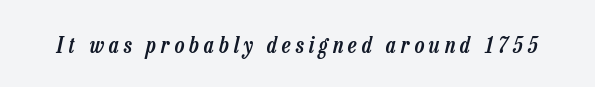
{"italic": "yes", "lean": "right", "slant_degrees": 13, "bold": "semi", "underline": "no", "letter_spacing": "wide", "letter_spacing_em": 0.22, "glyph_px": 23}
